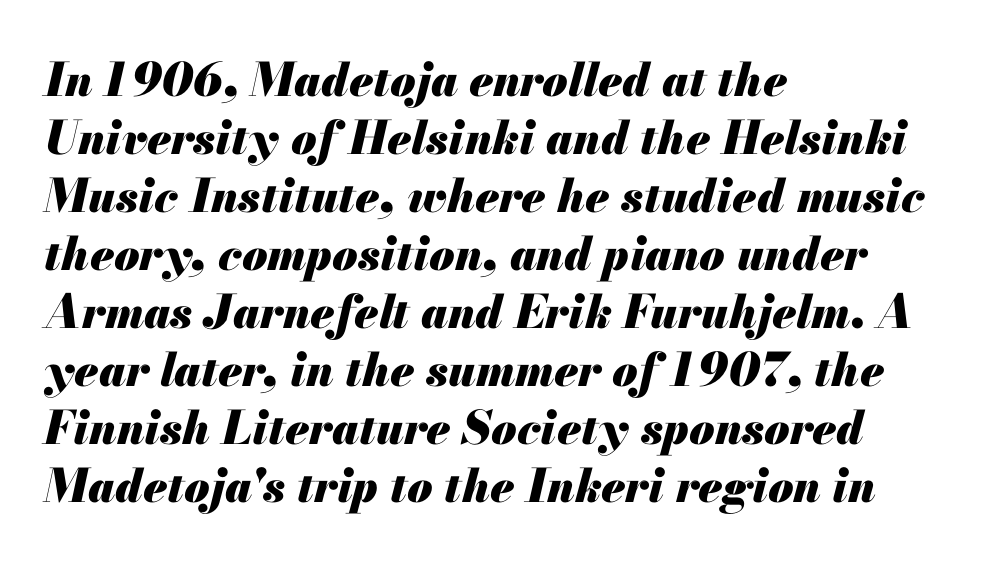
Q: Is the text bold? A: Yes.
Q: Is the text italic (slanted)? A: Yes, it leans right by about 13 degrees.
Q: Is the text underlined? A: No.
Q: How is the paragraph aligned? A: Left-aligned.
Q: Is the spacing between letters normal or unusually wide? A: Normal.
Q: Is the spacing between lines tight, normal or loose? A: Normal.
Q: Width (condensed, normal, or wide)? A: Normal.
Q: Stroke contrast? A: Medium.
Q: x-height? A: Small.
Q: Monospaced? A: No.
